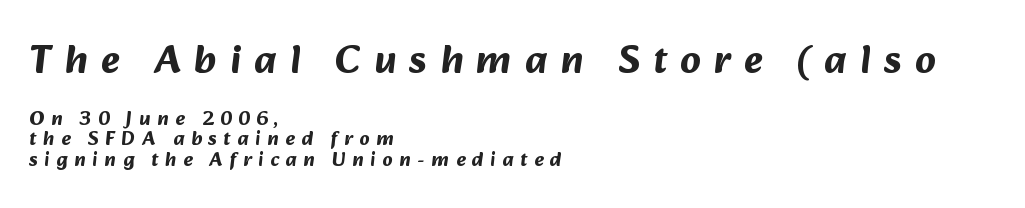
The first block has been scaled up relative to the second. Is this a fixed-width face? No — the glyphs have proportional, varying widths. Strokes here are thick enough to call this a true bold. You could only call the tracking loose — the letters float apart.
